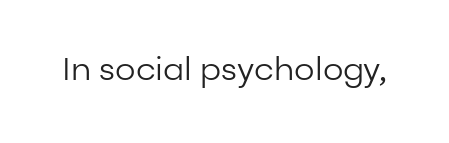
Q: Is the text bold? A: No.
Q: Is the text italic (slanted)? A: No, it is upright.
Q: Is the typeface a serif or a sans-serif typeface? A: Sans-serif.
Q: Is the text underlined? A: No.
Q: Is the spacing between letters normal or unusually wide? A: Normal.
Q: Width (condensed, normal, or wide)? A: Normal.
Q: Stroke contrast? A: Low.
Q: x-height? A: Medium.
Q: Monospaced? A: No.
